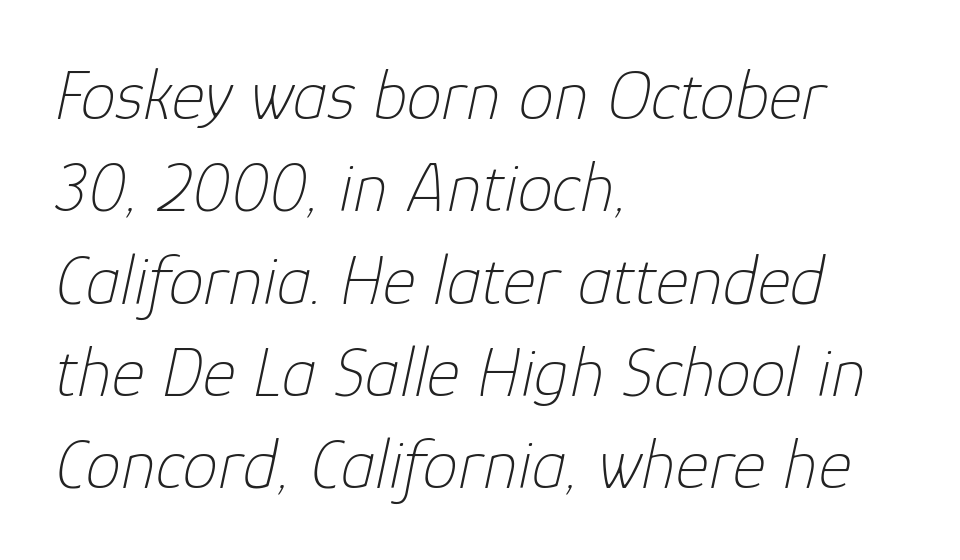
{"italic": "yes", "lean": "right", "slant_degrees": 12, "bold": "no", "weight": "thin", "width": "normal", "stroke_contrast": "low", "x_height": "medium", "monospaced": "no", "underline": "no", "align": "left", "line_spacing": "normal", "line_spacing_ratio": 1.3, "letter_spacing": "normal", "letter_spacing_em": 0.0, "glyph_px": 71}
